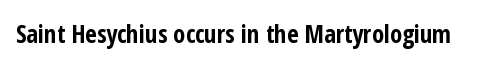
Q: Is the text bold? A: Yes.
Q: Is the text italic (slanted)? A: No, it is upright.
Q: Is the text underlined? A: No.
Q: Is the spacing between letters normal or unusually wide? A: Normal.
